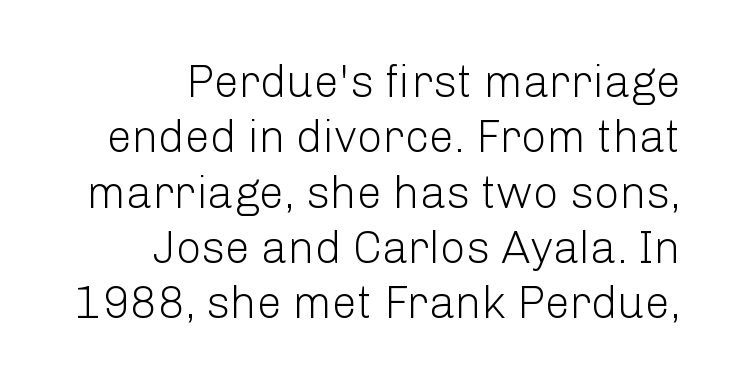
The image shows 45 px light sans-serif type, upright; set right-aligned, line spacing 1.23x, normal letter spacing, not underlined; low stroke contrast and a medium x-height.
